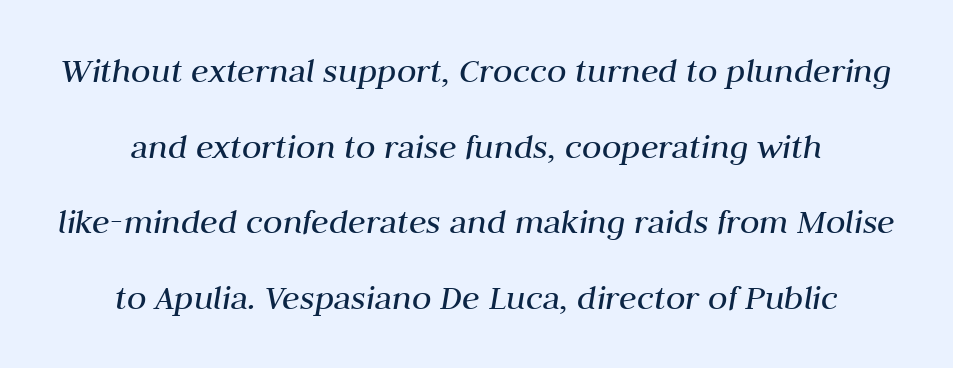
Q: Is the text bold? A: No.
Q: Is the text italic (slanted)? A: Yes, it leans right by about 10 degrees.
Q: Is the text underlined? A: No.
Q: How is the paragraph aligned? A: Centered.
Q: Is the spacing between letters normal or unusually wide? A: Normal.
Q: Is the spacing between lines tight, normal or loose? A: Loose.
Q: Width (condensed, normal, or wide)? A: Normal.
Q: Stroke contrast? A: Medium.
Q: x-height? A: Medium.
Q: Monospaced? A: No.
